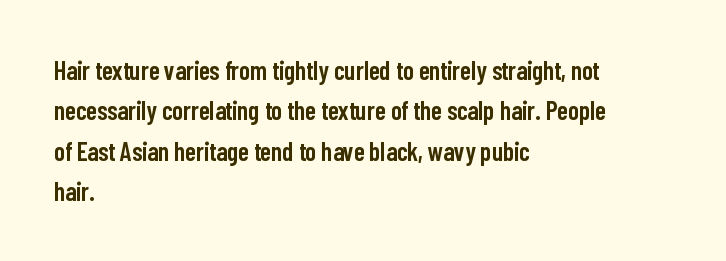
Q: Is the text bold? A: Semi-bold.
Q: Is the text italic (slanted)? A: No, it is upright.
Q: Is the text underlined? A: No.
Q: How is the paragraph aligned? A: Left-aligned.
Q: Is the spacing between letters normal or unusually wide? A: Normal.
Q: Is the spacing between lines tight, normal or loose? A: Normal.
